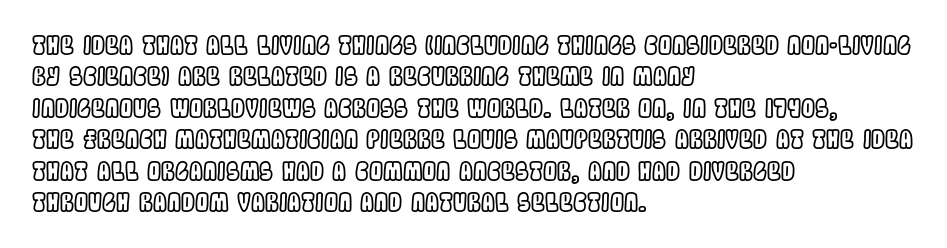
The image shows 25 px text type, upright; set left-aligned, normal line spacing (1.26x), normal letter spacing, not underlined.
